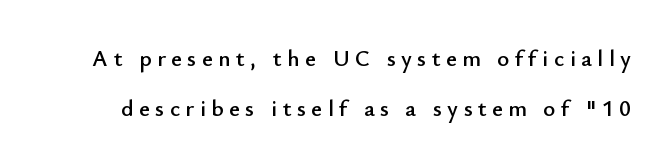
Q: Is the text italic (slanted)? A: No, it is upright.
Q: Is the text underlined? A: No.
Q: Is the spacing between letters normal or unusually wide? A: Unusually wide.
Q: Is the spacing between lines tight, normal or loose? A: Loose.
